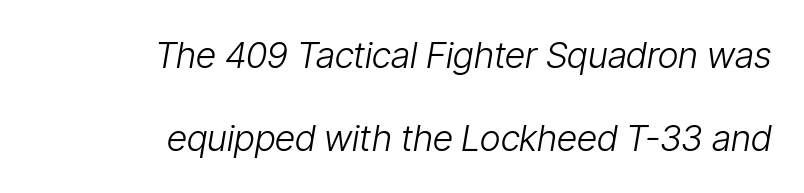
Q: Is the text bold? A: No.
Q: Is the text italic (slanted)? A: Yes, it leans right by about 9 degrees.
Q: Is the text underlined? A: No.
Q: How is the paragraph aligned? A: Right-aligned.
Q: Is the spacing between letters normal or unusually wide? A: Normal.
Q: Is the spacing between lines tight, normal or loose? A: Loose.
Q: Width (condensed, normal, or wide)? A: Condensed.
Q: Stroke contrast? A: Low.
Q: x-height? A: Medium.
Q: Monospaced? A: No.
